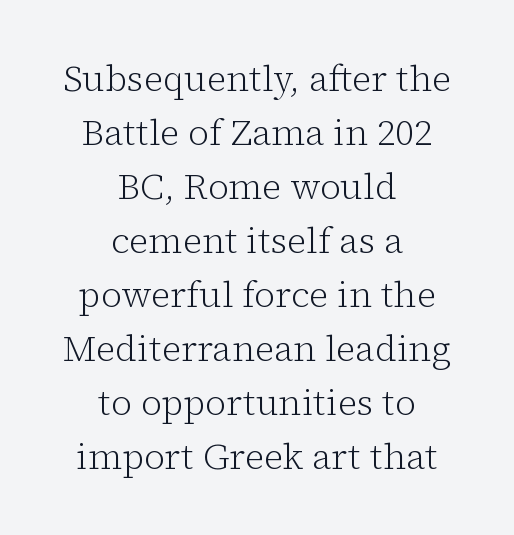
Q: Is the text bold? A: No.
Q: Is the text italic (slanted)? A: No, it is upright.
Q: Is the typeface a serif or a sans-serif typeface? A: Serif.
Q: Is the text underlined? A: No.
Q: How is the paragraph aligned? A: Centered.
Q: Is the spacing between letters normal or unusually wide? A: Normal.
Q: Is the spacing between lines tight, normal or loose? A: Normal.
Q: Width (condensed, normal, or wide)? A: Normal.
Q: Stroke contrast? A: Low.
Q: x-height? A: Medium.
Q: Monospaced? A: No.
